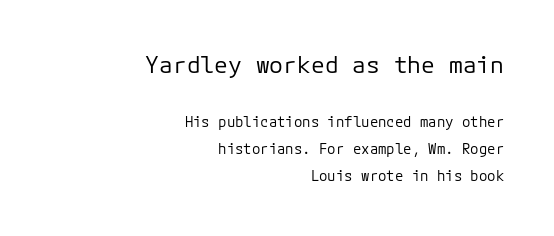
Q: Is the text bold? A: No.
Q: Is the text italic (slanted)? A: No, it is upright.
Q: Is the text underlined? A: No.
Q: How is the paragraph aligned? A: Right-aligned.
Q: Is the spacing between letters normal or unusually wide? A: Normal.
Q: Is the spacing between lines tight, normal or loose? A: Loose.
Q: Which block of text is set in a larger size, the first (top) or the second (bottom)? A: The first (top) one.
